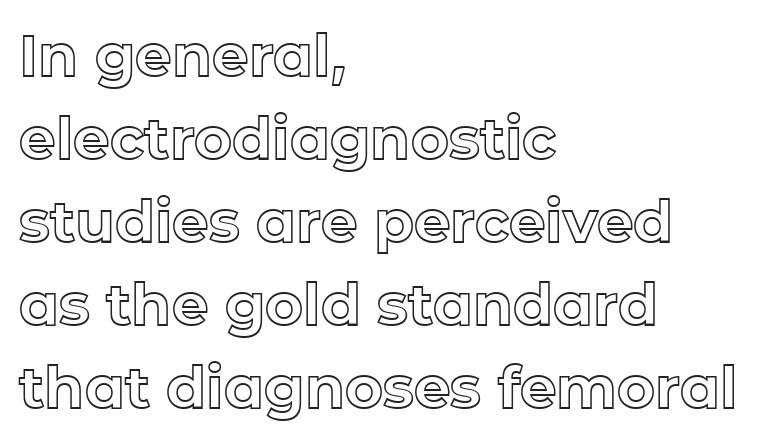
Q: Is the text italic (slanted)? A: No, it is upright.
Q: Is the text underlined? A: No.
Q: How is the paragraph aligned? A: Left-aligned.
Q: Is the spacing between letters normal or unusually wide? A: Normal.
Q: Is the spacing between lines tight, normal or loose? A: Normal.
Q: Width (condensed, normal, or wide)? A: Normal.
Q: x-height? A: Medium.
Q: Monospaced? A: No.
